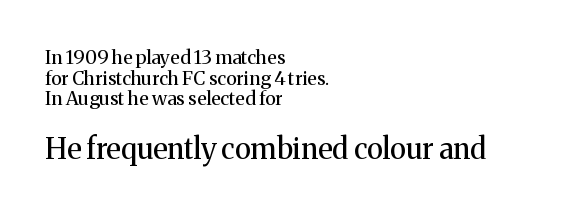
The image shows 29 px regular-weight serif type, upright; set left-aligned, tight line spacing (1.09x), normal letter spacing, not underlined; the second (bottom) block is 1.53x larger; medium stroke contrast and a medium x-height.
